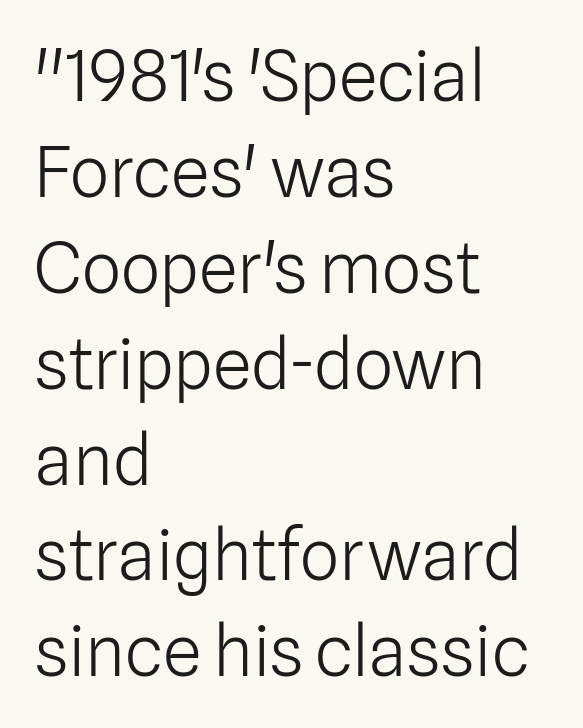
{"serif": "no", "italic": "no", "bold": "no", "weight": "light", "width": "normal", "stroke_contrast": "low", "x_height": "medium", "monospaced": "no", "underline": "no", "align": "left", "line_spacing": "normal", "line_spacing_ratio": 1.37, "letter_spacing": "normal", "letter_spacing_em": 0.0, "glyph_px": 70}
